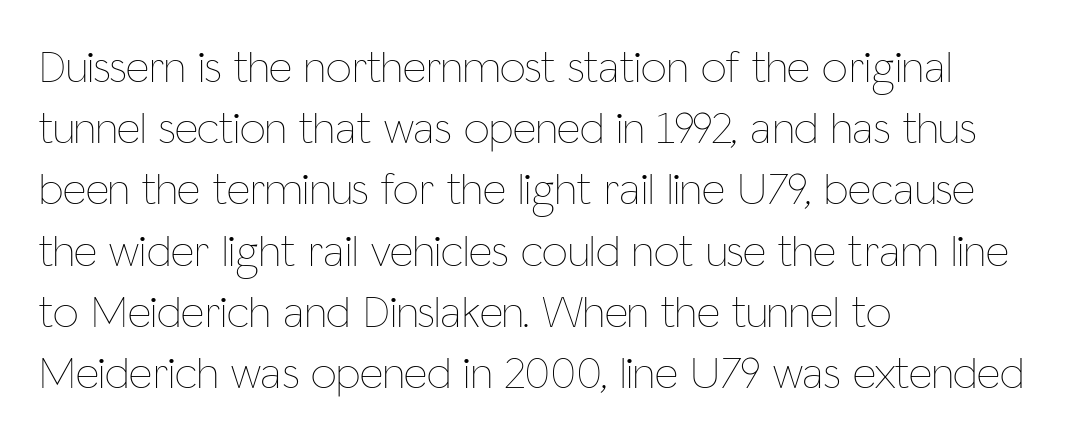
The image shows 46 px thin, condensed type, upright; set left-aligned, normal line spacing (1.33x), normal letter spacing, not underlined; low stroke contrast and a medium x-height.
